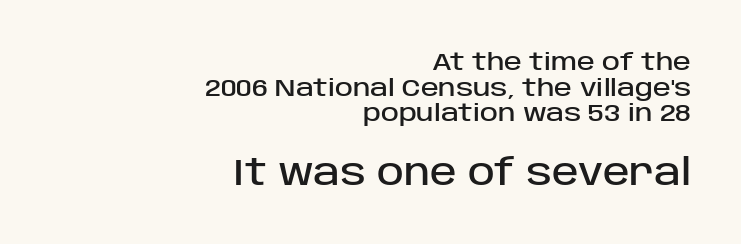
Q: Is the text italic (slanted)? A: No, it is upright.
Q: Is the typeface a serif or a sans-serif typeface? A: Sans-serif.
Q: Is the text underlined? A: No.
Q: How is the paragraph aligned? A: Right-aligned.
Q: Is the spacing between letters normal or unusually wide? A: Normal.
Q: Is the spacing between lines tight, normal or loose? A: Tight.
Q: Which block of text is set in a larger size, the first (top) or the second (bottom)? A: The second (bottom) one.
Q: Width (condensed, normal, or wide)? A: Normal.
Q: Stroke contrast? A: Low.
Q: x-height? A: Large.
Q: Monospaced? A: No.
